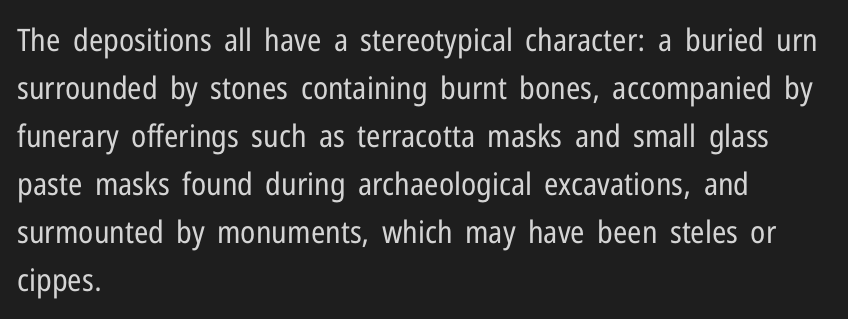
Q: Is the text bold? A: No.
Q: Is the text italic (slanted)? A: No, it is upright.
Q: Is the typeface a serif or a sans-serif typeface? A: Sans-serif.
Q: Is the text underlined? A: No.
Q: How is the paragraph aligned? A: Left-aligned.
Q: Is the spacing between letters normal or unusually wide? A: Normal.
Q: Is the spacing between lines tight, normal or loose? A: Normal.
Q: Width (condensed, normal, or wide)? A: Condensed.
Q: Stroke contrast? A: Low.
Q: x-height? A: Medium.
Q: Monospaced? A: No.
